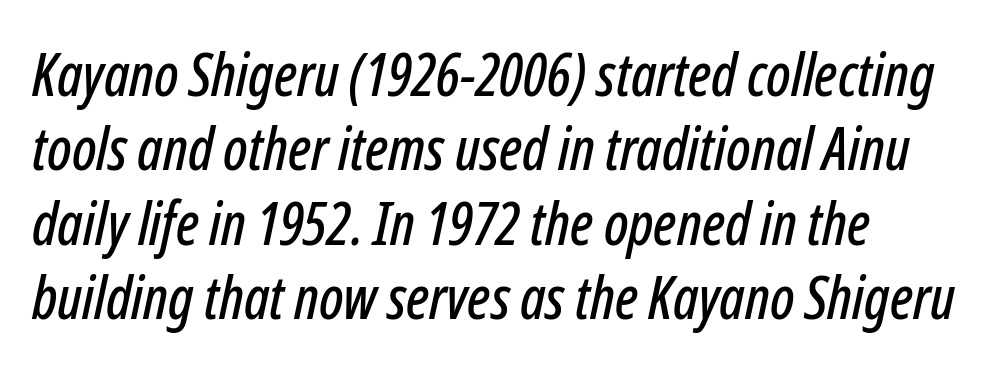
Regular leading. The passage shown is not underscored anywhere. The face used here is proportionally spaced, like ordinary book or web type. Look at the tracking — it's just the regular setting, nothing added.
